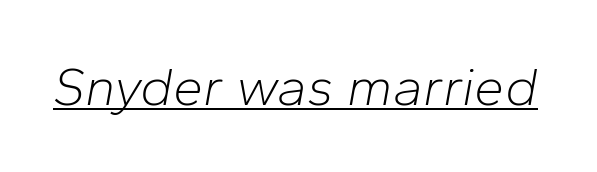
The lettering is marked with a stroke running underneath it. The letters sit at their default tracking, neither squeezed nor spread. The face used here has a pronounced slope to its letters. The rendering uses natural spacing where letterforms have individual widths. Vertical stems look standard width or narrower in stroke.
